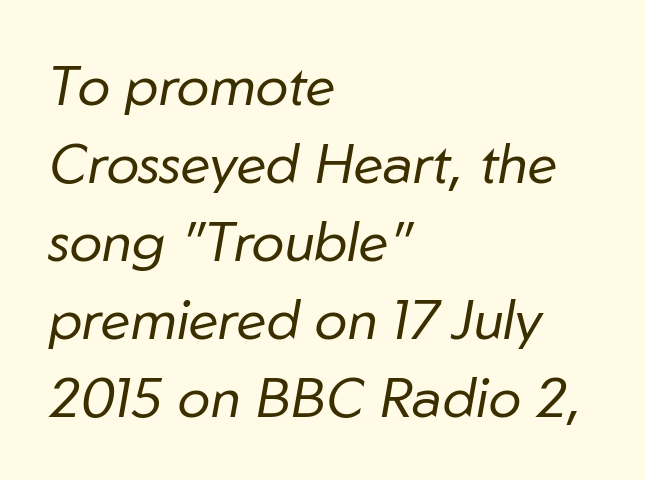
Leading matches the norm, producing a regular column. Is this a fixed-width face? No — the glyphs have proportional, varying widths. Stroke thickness stays within the range of a standard reading face or lighter. The passage shown leans; its letterforms are oblique.
